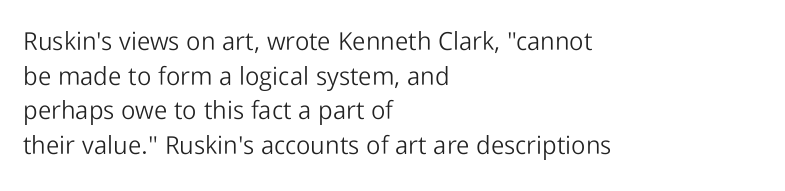
The letters stand straight up with perfectly vertical stems. The typesetter chose a ragged-right arrangement here. What's the leading like? Ordinary, nothing unusual. Nothing unusual about the tracking: characters are spaced as the font intends. Is the stroke heavy? The answer is a plain regular-or-lighter.
